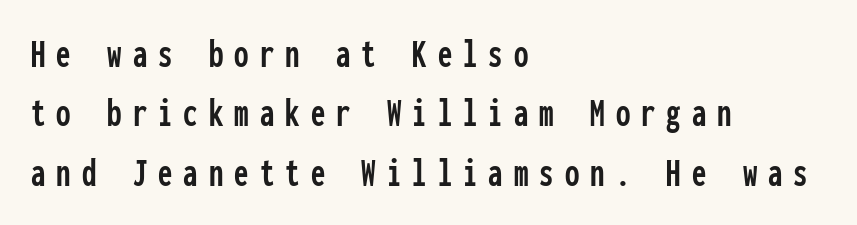
Is the block centered? No — it sits flush against the left margin. The face used here is a sans, in the tradition of grotesques and geometrics. Fixed-width glyphs throughout — classic coding-font behaviour. Baseline-to-baseline distance is the conventional proportion of letter height. The lettering holds an erect, upright posture throughout. The face used here is rendered with a markedly widened letterfit.
